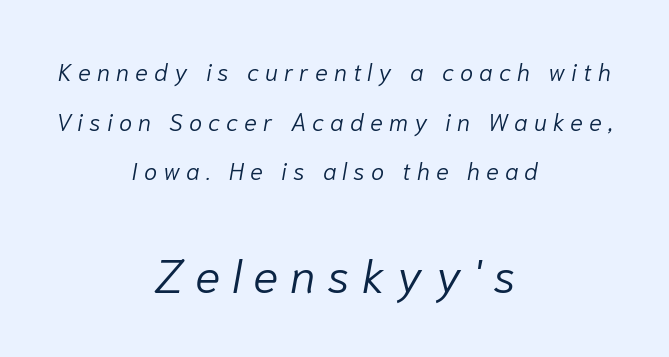
Q: Is the text bold? A: No.
Q: Is the text italic (slanted)? A: Yes, it leans right by about 10 degrees.
Q: Is the text underlined? A: No.
Q: How is the paragraph aligned? A: Centered.
Q: Is the spacing between letters normal or unusually wide? A: Unusually wide.
Q: Is the spacing between lines tight, normal or loose? A: Loose.
Q: Which block of text is set in a larger size, the first (top) or the second (bottom)? A: The second (bottom) one.
Q: Width (condensed, normal, or wide)? A: Normal.
Q: Stroke contrast? A: Low.
Q: x-height? A: Medium.
Q: Monospaced? A: No.
